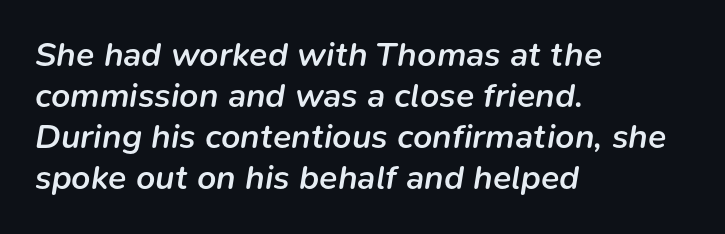
{"italic": "yes", "lean": "right", "slant_degrees": 9, "bold": "semi", "weight": "semibold", "width": "normal", "stroke_contrast": "low", "x_height": "medium", "monospaced": "no", "underline": "no", "align": "left", "line_spacing_ratio": 1.21, "letter_spacing": "normal", "letter_spacing_em": 0.0, "glyph_px": 34}
